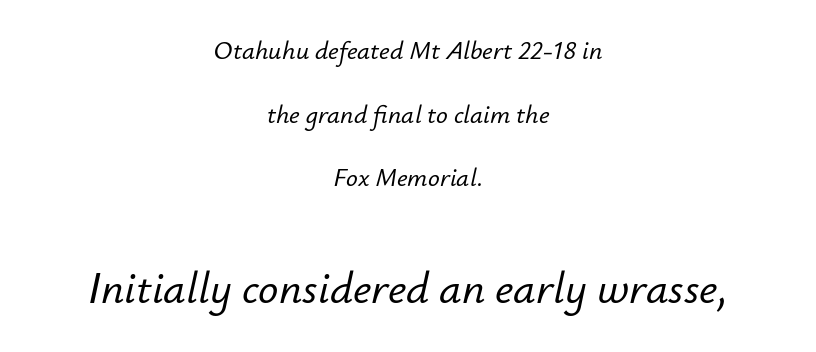
Look at the glyph heights: the lower group is clearly the bigger setting. Widely set lines give the paragraph a tall, airy silhouette. Centered paragraph, ragged on both sides. In terms of posture, this sample is oblique. Note the varied advance widths — an 'i' is clearly narrower than an 'm'. Glance below the letters and you will spot only blank space.
